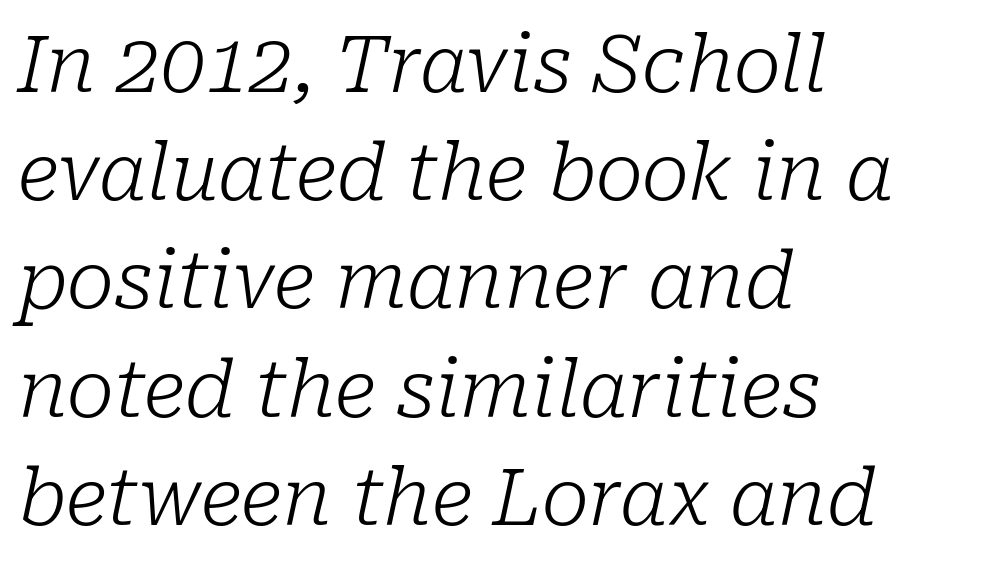
{"serif": "yes", "italic": "yes", "lean": "right", "slant_degrees": 10, "bold": "no", "weight": "light", "width": "normal", "stroke_contrast": "low", "x_height": "medium", "monospaced": "no", "underline": "no", "align": "left", "line_spacing": "normal", "line_spacing_ratio": 1.37, "letter_spacing": "normal", "letter_spacing_em": 0.0, "glyph_px": 79}
